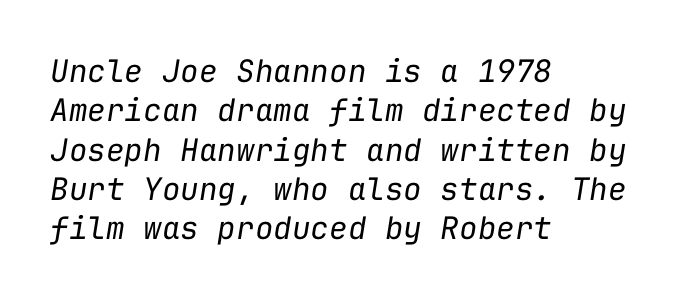
{"italic": "yes", "lean": "right", "slant_degrees": 9, "bold": "no", "weight": "regular", "width": "normal", "stroke_contrast": "low", "x_height": "medium", "monospaced": "yes", "underline": "no", "align": "left", "line_spacing": "normal", "line_spacing_ratio": 1.27, "letter_spacing": "normal", "letter_spacing_em": 0.0, "glyph_px": 31}
